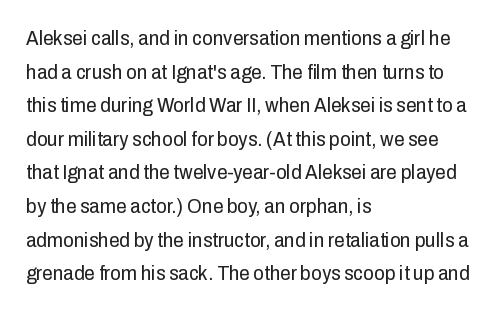
The font's upright variant was chosen for this text. Does the leading feel generous? No, just average. Letters rest on an invisible, unmarked baseline. Heft: none added — not bold. Typeset ragged right — the left edge is the straight one.
